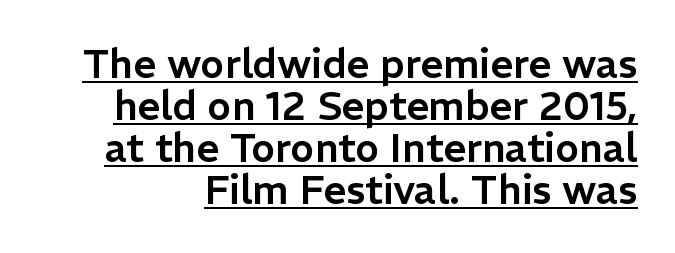
Q: Is the text italic (slanted)? A: No, it is upright.
Q: Is the typeface a serif or a sans-serif typeface? A: Sans-serif.
Q: Is the text underlined? A: Yes.
Q: Is the spacing between letters normal or unusually wide? A: Normal.
Q: Is the spacing between lines tight, normal or loose? A: Tight.
Q: Width (condensed, normal, or wide)? A: Normal.
Q: Stroke contrast? A: Low.
Q: x-height? A: Medium.
Q: Monospaced? A: No.
